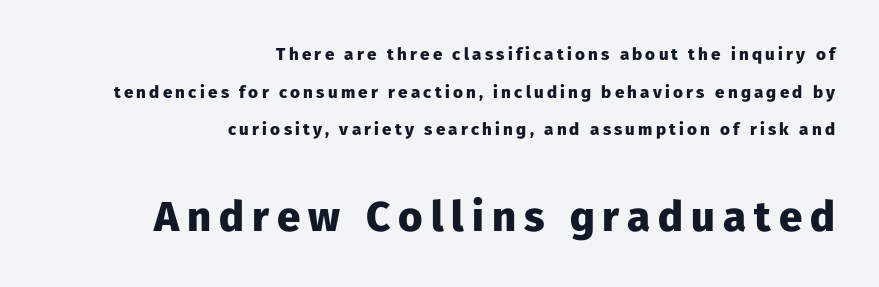
{"serif": "no", "italic": "no", "bold": "yes", "weight": "heavy", "width": "normal", "stroke_contrast": "low", "x_height": "medium", "monospaced": "no", "underline": "no", "align": "right", "line_spacing": "loose", "line_spacing_ratio": 2.22, "larger_block": "second", "size_ratio": 2.47, "glyph_px": 42}
